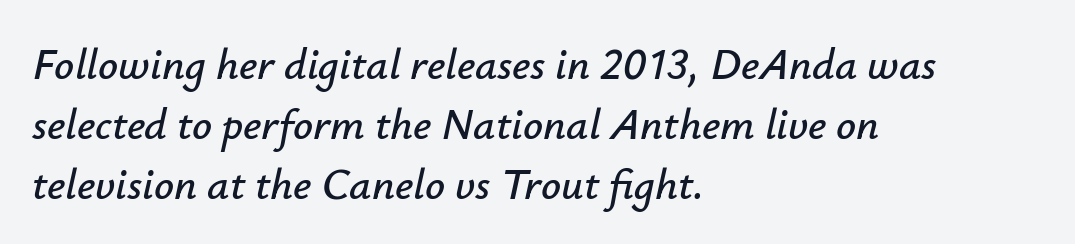
The image shows 44 px text type, italic (leaning right); set left-aligned, normal line spacing (1.36x), normal letter spacing, not underlined; low stroke contrast and a small x-height.
